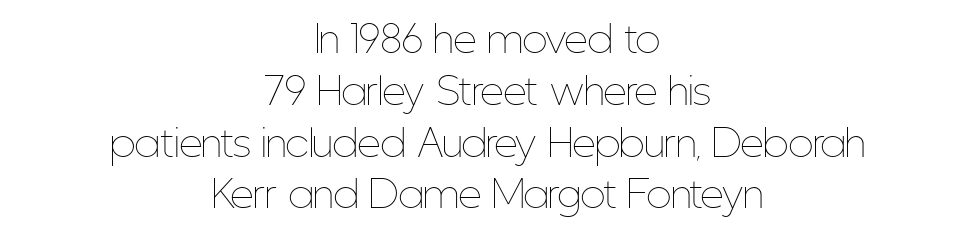
The image shows 37 px thin, condensed type, upright; set centered, normal line spacing (1.4x), normal letter spacing, not underlined; low stroke contrast and a medium x-height.
